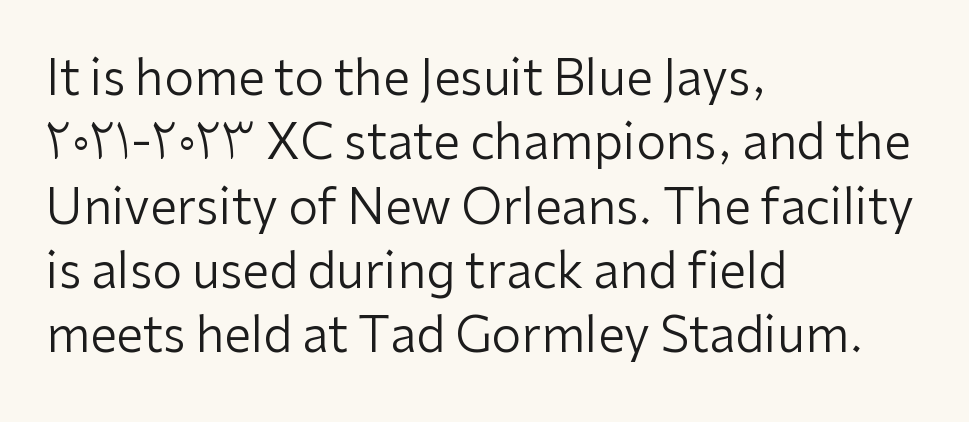
Has an underline been added? It has not. The cut favours lightness, reaching ordinary text weight at its darkest. Each letter keeps its own natural width here, so spacing adapts to shape. Baseline-to-baseline distance is the conventional proportion of letter height. The passage shown has conventional tracking throughout.
